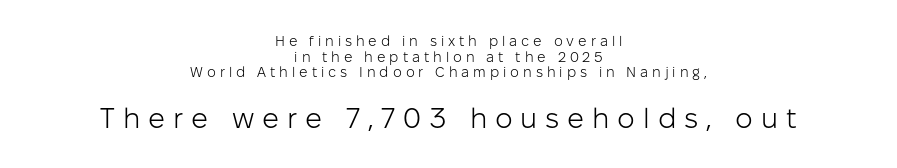
Q: Is the text bold? A: No.
Q: Is the text italic (slanted)? A: No, it is upright.
Q: Is the typeface a serif or a sans-serif typeface? A: Sans-serif.
Q: Is the text underlined? A: No.
Q: How is the paragraph aligned? A: Centered.
Q: Is the spacing between letters normal or unusually wide? A: Unusually wide.
Q: Is the spacing between lines tight, normal or loose? A: Tight.
Q: Which block of text is set in a larger size, the first (top) or the second (bottom)? A: The second (bottom) one.
Q: Width (condensed, normal, or wide)? A: Normal.
Q: Stroke contrast? A: Low.
Q: x-height? A: Medium.
Q: Monospaced? A: No.
